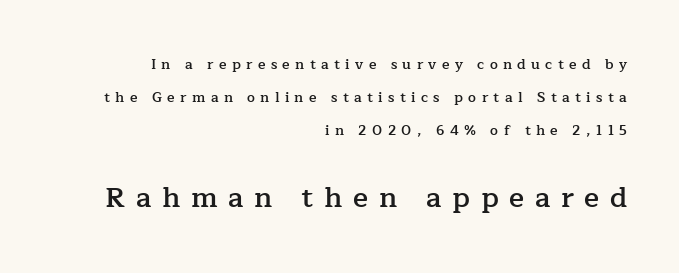
Q: Is the text bold? A: Semi-bold.
Q: Is the text italic (slanted)? A: No, it is upright.
Q: Is the typeface a serif or a sans-serif typeface? A: Serif.
Q: Is the text underlined? A: No.
Q: How is the paragraph aligned? A: Right-aligned.
Q: Is the spacing between letters normal or unusually wide? A: Unusually wide.
Q: Is the spacing between lines tight, normal or loose? A: Loose.
Q: Which block of text is set in a larger size, the first (top) or the second (bottom)? A: The second (bottom) one.
Q: Width (condensed, normal, or wide)? A: Normal.
Q: Stroke contrast? A: Low.
Q: x-height? A: Medium.
Q: Monospaced? A: No.
